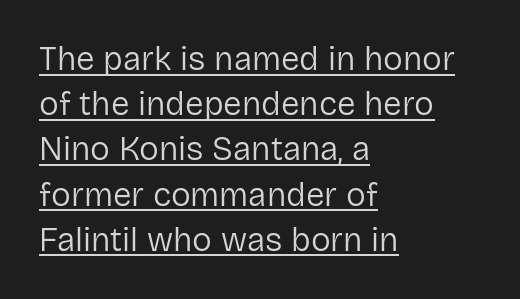
The passage is arranged the way most books set body copy — flush left. Is this a fixed-width face? No — the glyphs have proportional, varying widths. The font sits on the lighter half of the weight spectrum, regular included. How are the letters spaced? Ordinarily, with no added tracking.
